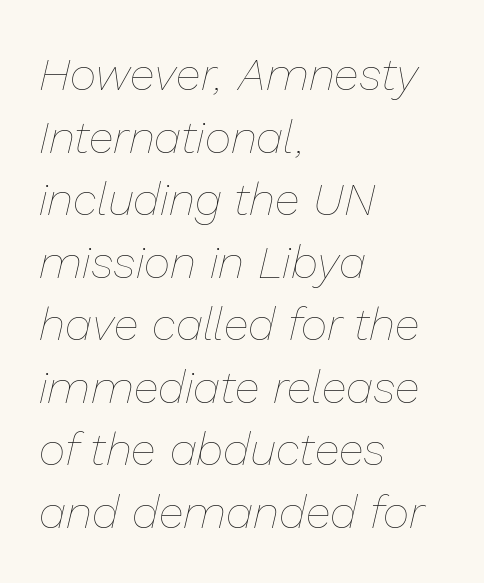
{"italic": "yes", "lean": "right", "slant_degrees": 13, "bold": "no", "weight": "thin", "width": "normal", "stroke_contrast": "low", "x_height": "medium", "monospaced": "no", "underline": "no", "align": "left", "line_spacing": "normal", "line_spacing_ratio": 1.36, "letter_spacing": "normal", "letter_spacing_em": 0.0, "glyph_px": 46}
